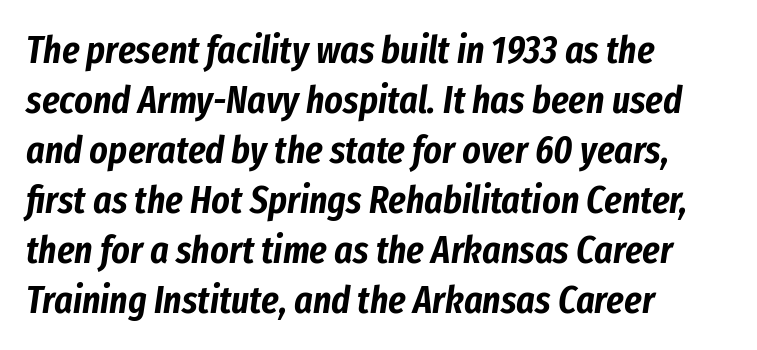
Descender tails drop into unmarked territory. The leading is moderate, giving the passage an even texture. Line starts are locked; line ends wander. Caption: standard tracking, unaltered. This is oblique type, the kind used for emphasis or titles.
